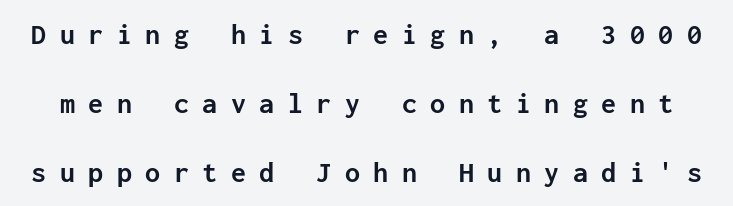
Q: Is the text bold? A: Yes.
Q: Is the text italic (slanted)? A: No, it is upright.
Q: Is the typeface a serif or a sans-serif typeface? A: Sans-serif.
Q: Is the text underlined? A: No.
Q: Is the spacing between letters normal or unusually wide? A: Unusually wide.
Q: Is the spacing between lines tight, normal or loose? A: Loose.
Q: Width (condensed, normal, or wide)? A: Normal.
Q: Stroke contrast? A: Low.
Q: x-height? A: Medium.
Q: Monospaced? A: Yes.
